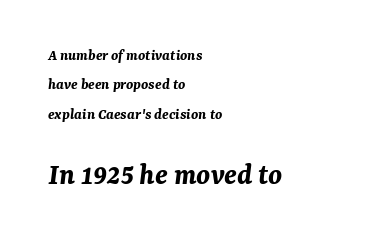
Is this a fixed-width face? No — the glyphs have proportional, varying widths. You can tell it's italic because the verticals aren't actually vertical. These words are printed bold, with thick strokes throughout. Layout note: lines flush left.
